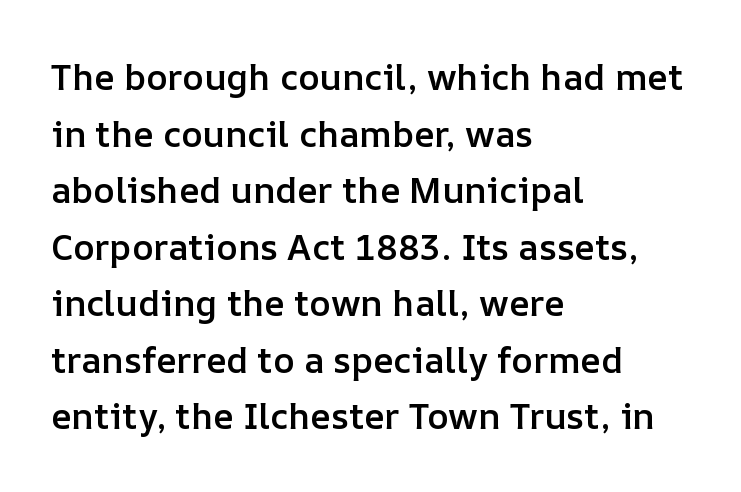
Q: Is the text bold? A: Semi-bold.
Q: Is the text italic (slanted)? A: No, it is upright.
Q: Is the text underlined? A: No.
Q: How is the paragraph aligned? A: Left-aligned.
Q: Is the spacing between letters normal or unusually wide? A: Normal.
Q: Is the spacing between lines tight, normal or loose? A: Normal.
Q: Width (condensed, normal, or wide)? A: Normal.
Q: Stroke contrast? A: Low.
Q: x-height? A: Medium.
Q: Monospaced? A: No.
